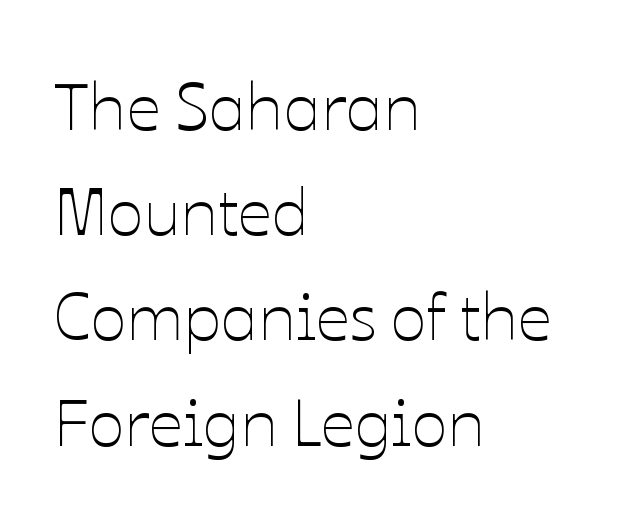
The leading is moderate, giving the passage an even texture. Caption: standard tracking, unaltered. The characters are drawn with everyday or finer stroke widths. Left-aligned paragraph, ragged on the right. Words float on clear page, feet unadorned. Varying glyph widths throughout — classic text-font behaviour.
